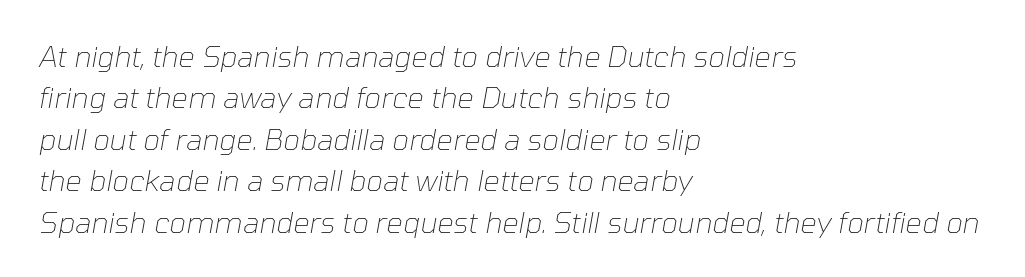
Q: Is the text bold? A: No.
Q: Is the text italic (slanted)? A: Yes, it leans right by about 10 degrees.
Q: Is the text underlined? A: No.
Q: How is the paragraph aligned? A: Left-aligned.
Q: Is the spacing between letters normal or unusually wide? A: Normal.
Q: Is the spacing between lines tight, normal or loose? A: Normal.
Q: Width (condensed, normal, or wide)? A: Normal.
Q: Stroke contrast? A: Low.
Q: x-height? A: Medium.
Q: Monospaced? A: No.
